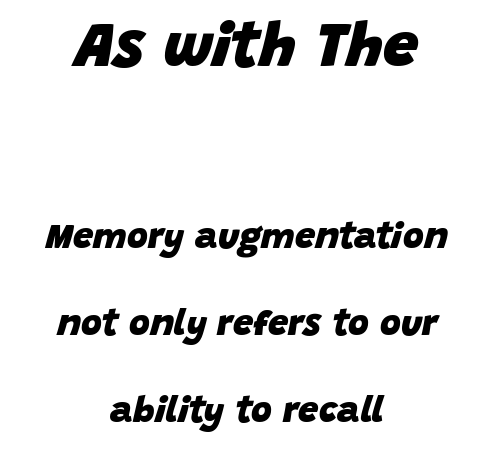
The image shows 63 px heavy type, italic (leaning right); set centered, loose line spacing (2.41x), normal letter spacing, not underlined; the first (top) block is 1.75x larger; low stroke contrast and a large x-height.
